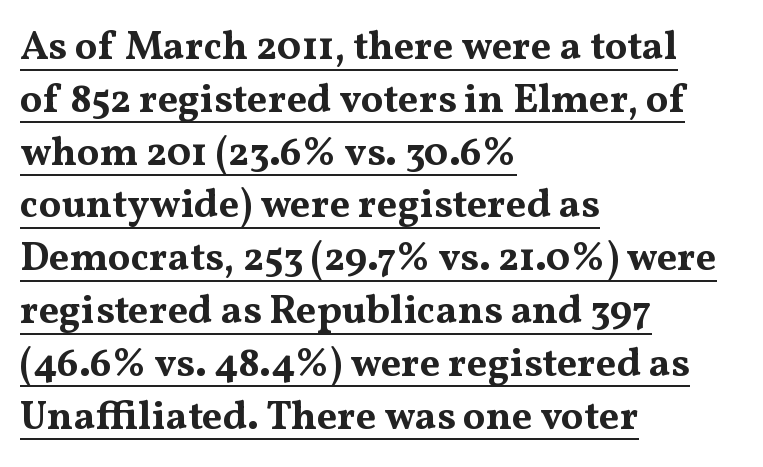
Q: Is the text bold? A: Yes.
Q: Is the text italic (slanted)? A: No, it is upright.
Q: Is the typeface a serif or a sans-serif typeface? A: Serif.
Q: Is the text underlined? A: Yes.
Q: How is the paragraph aligned? A: Left-aligned.
Q: Is the spacing between letters normal or unusually wide? A: Normal.
Q: Is the spacing between lines tight, normal or loose? A: Normal.
Q: Width (condensed, normal, or wide)? A: Wide.
Q: Stroke contrast? A: Medium.
Q: x-height? A: Medium.
Q: Monospaced? A: No.
